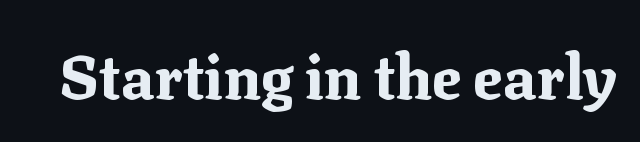
This rendering features lettering with no underline. The rendering uses a bold face; every stroke is thick and dark. This is serif lettering, the kind often seen in printed books. The tracking reads as untouched default to a designer's eye. Nope, not italic — everything's standing straight. Varying glyph widths throughout — classic text-font behaviour.
